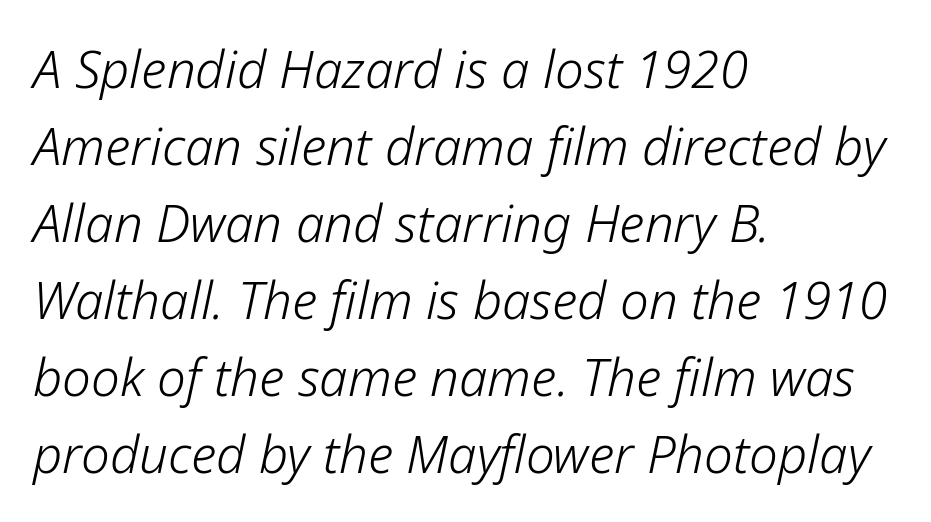
{"italic": "yes", "lean": "right", "slant_degrees": 12, "bold": "no", "weight": "light", "width": "normal", "stroke_contrast": "low", "x_height": "medium", "monospaced": "no", "underline": "no", "align": "left", "line_spacing": "normal", "line_spacing_ratio": 1.51, "letter_spacing": "normal", "letter_spacing_em": 0.0, "glyph_px": 51}
